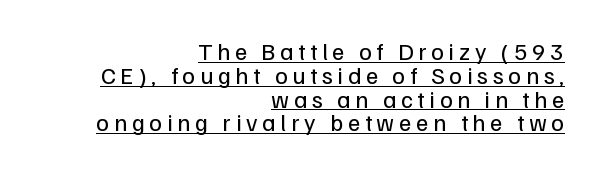
Q: Is the text bold? A: No.
Q: Is the text italic (slanted)? A: No, it is upright.
Q: Is the text underlined? A: Yes.
Q: How is the paragraph aligned? A: Right-aligned.
Q: Is the spacing between letters normal or unusually wide? A: Unusually wide.
Q: Is the spacing between lines tight, normal or loose? A: Tight.
